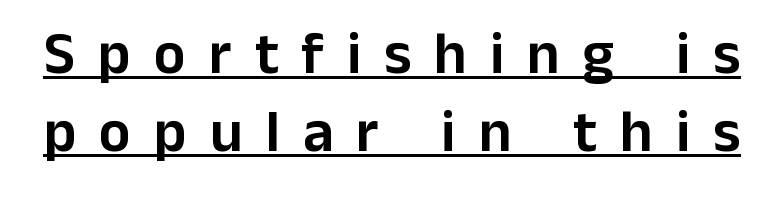
{"serif": "no", "italic": "no", "width": "normal", "stroke_contrast": "low", "x_height": "medium", "monospaced": "no", "underline": "yes", "line_spacing": "normal", "line_spacing_ratio": 1.32, "letter_spacing": "wide", "letter_spacing_em": 0.39, "glyph_px": 59}
